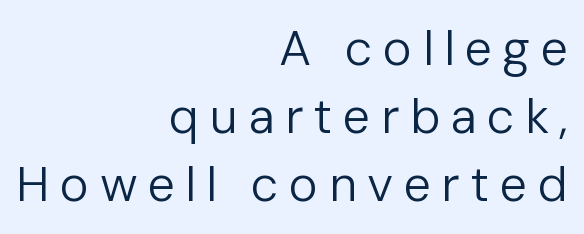
{"serif": "no", "italic": "no", "bold": "no", "weight": "regular", "width": "normal", "stroke_contrast": "low", "x_height": "medium", "monospaced": "no", "underline": "no", "align": "right", "line_spacing": "normal", "line_spacing_ratio": 1.39, "letter_spacing": "wide", "letter_spacing_em": 0.21, "glyph_px": 49}
